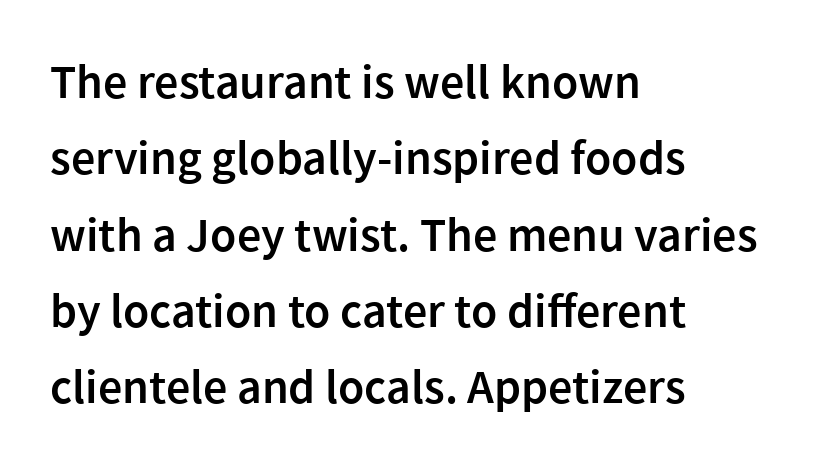
{"serif": "no", "italic": "no", "bold": "semi", "weight": "semibold", "width": "normal", "x_height": "medium", "monospaced": "no", "underline": "no", "align": "left", "line_spacing": "normal", "line_spacing_ratio": 1.59, "letter_spacing": "normal", "letter_spacing_em": 0.0, "glyph_px": 48}
